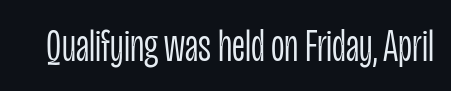
The image shows 47 px light, condensed sans-serif type, upright; set normal letter spacing, not underlined; low stroke contrast and a large x-height.
